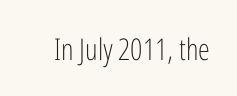
The image shows 30 px light, condensed sans-serif type, upright; set normal letter spacing, not underlined; low stroke contrast and a medium x-height.
